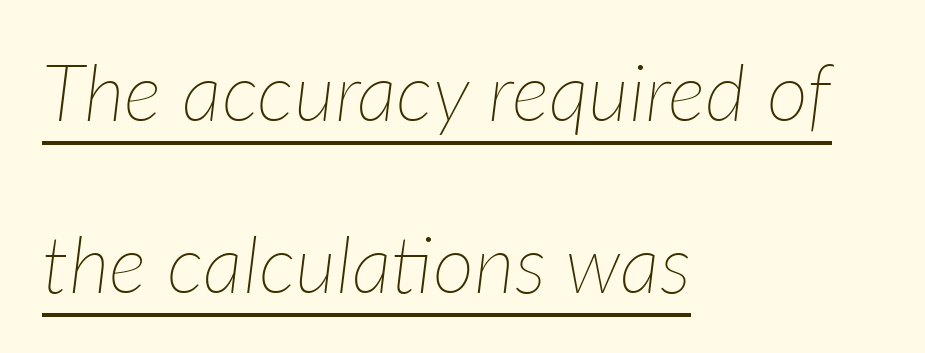
Q: Is the text bold? A: No.
Q: Is the text italic (slanted)? A: Yes, it leans right by about 7 degrees.
Q: Is the text underlined? A: Yes.
Q: How is the paragraph aligned? A: Left-aligned.
Q: Is the spacing between letters normal or unusually wide? A: Normal.
Q: Is the spacing between lines tight, normal or loose? A: Loose.
Q: Width (condensed, normal, or wide)? A: Normal.
Q: Stroke contrast? A: Low.
Q: x-height? A: Medium.
Q: Monospaced? A: No.
